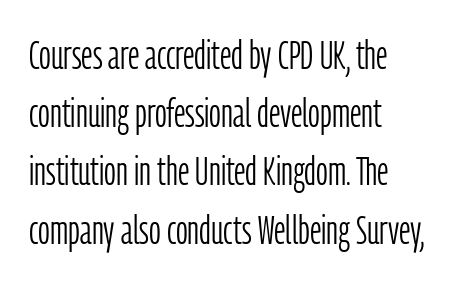
The image shows 41 px light, condensed sans-serif type, upright; set left-aligned, normal line spacing (1.42x), normal letter spacing, not underlined; low stroke contrast and a medium x-height.
